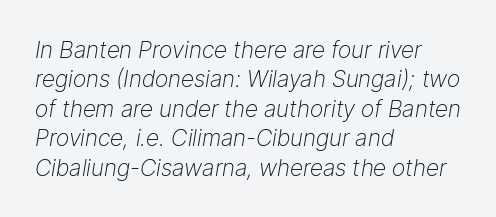
The type is set solid horizontally, with unmodified tracking. The designer left line spacing at the default. Horizontal alignment here is leftward, the default for most running prose. Stems here are at most as thick as an everyday book face.
